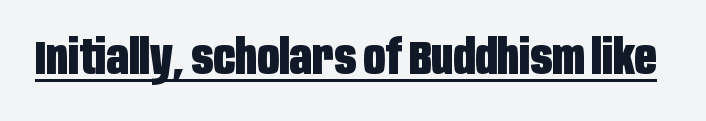
The letters advance in unequal steps, a hallmark of proportional type. How heavy is the stroke? Heavy — this is a bold. Font category for this specimen: sans-serif. The passage shown is underscored from start to finish.
